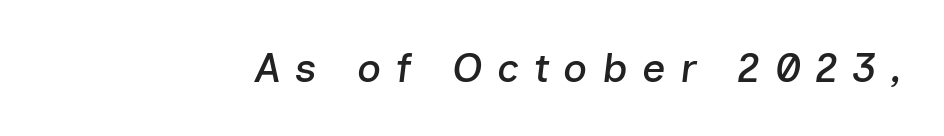
Q: Is the text italic (slanted)? A: Yes, it leans right by about 7 degrees.
Q: Is the text underlined? A: No.
Q: Is the spacing between letters normal or unusually wide? A: Unusually wide.
Q: Width (condensed, normal, or wide)? A: Normal.
Q: Stroke contrast? A: Low.
Q: x-height? A: Medium.
Q: Monospaced? A: No.
